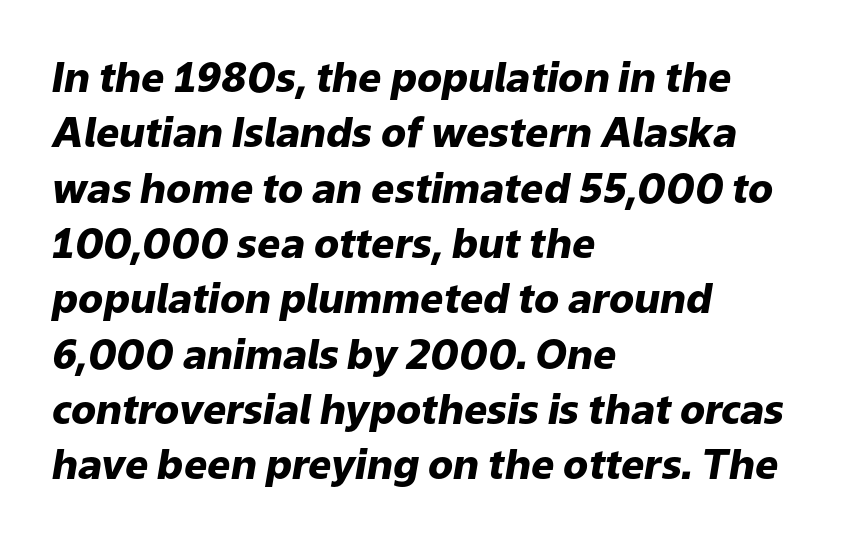
{"italic": "yes", "lean": "right", "slant_degrees": 9, "bold": "yes", "weight": "heavy", "width": "normal", "stroke_contrast": "low", "x_height": "medium", "monospaced": "no", "underline": "no", "align": "left", "line_spacing": "normal", "line_spacing_ratio": 1.35, "letter_spacing": "normal", "letter_spacing_em": 0.0, "glyph_px": 41}
